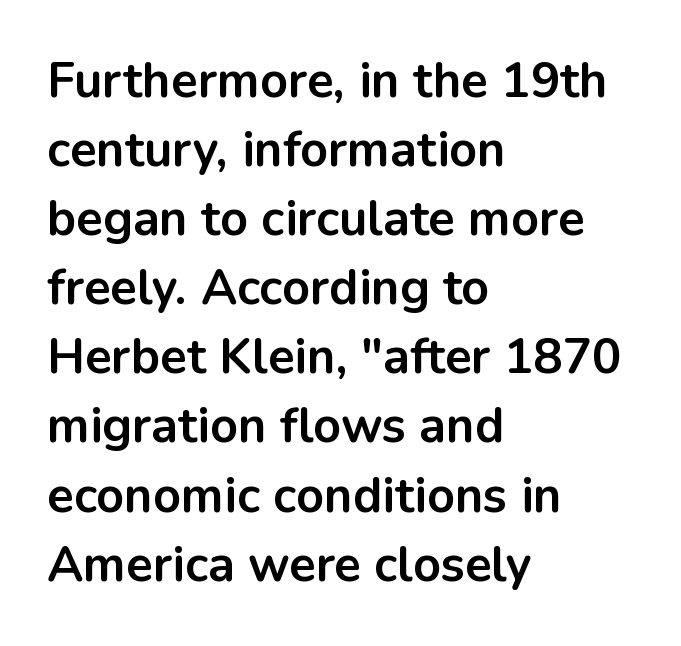
The image shows 49 px bold sans-serif type, upright; set left-aligned, normal line spacing (1.41x), normal letter spacing, not underlined; low stroke contrast and a medium x-height.
